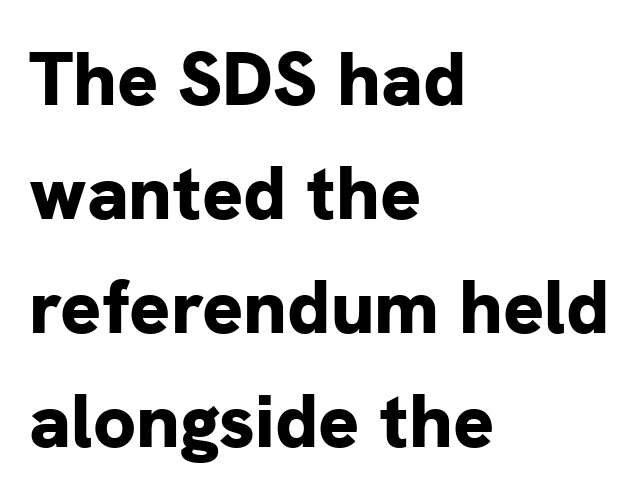
The image shows 76 px bold sans-serif type, upright; set left-aligned, normal line spacing (1.5x), normal letter spacing, not underlined; low stroke contrast and a medium x-height.
